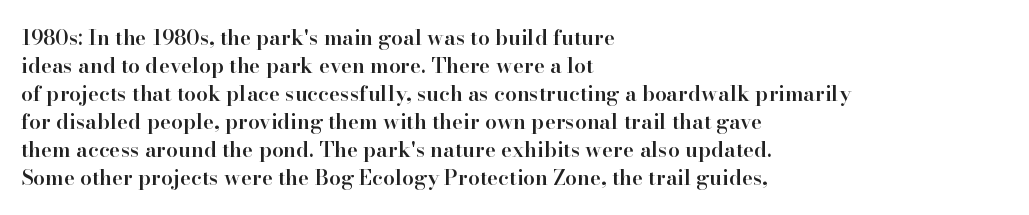
The image shows 21 px text type, upright; set left-aligned, normal line spacing (1.33x), normal letter spacing, not underlined.
